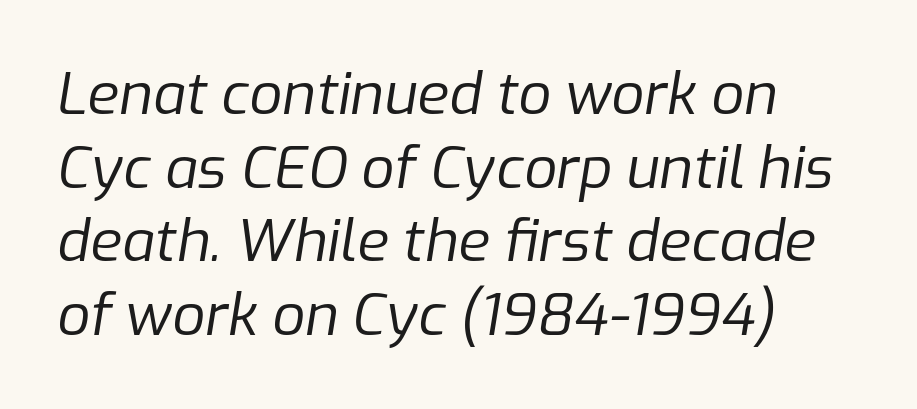
Q: Is the text bold? A: No.
Q: Is the text italic (slanted)? A: Yes, it leans right by about 9 degrees.
Q: Is the text underlined? A: No.
Q: How is the paragraph aligned? A: Left-aligned.
Q: Is the spacing between letters normal or unusually wide? A: Normal.
Q: Is the spacing between lines tight, normal or loose? A: Normal.
Q: Width (condensed, normal, or wide)? A: Normal.
Q: Stroke contrast? A: Low.
Q: x-height? A: Medium.
Q: Monospaced? A: No.
